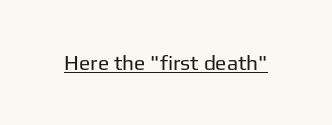
Q: Is the text bold? A: No.
Q: Is the text italic (slanted)? A: No, it is upright.
Q: Is the text underlined? A: Yes.
Q: Is the spacing between letters normal or unusually wide? A: Normal.
